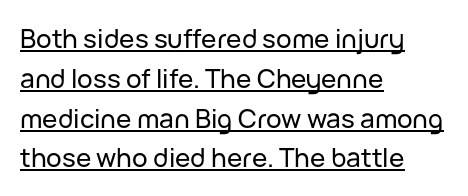
Like a heading marked for emphasis, these lines bear an underscore. Characters remain perfectly vertical along every line. The rendering uses a moderate line-height, typical for paragraphs. Honestly, the letter spacing is just normal — you wouldn't notice it. Reading down the block, your eye returns to a fixed left position each line.
